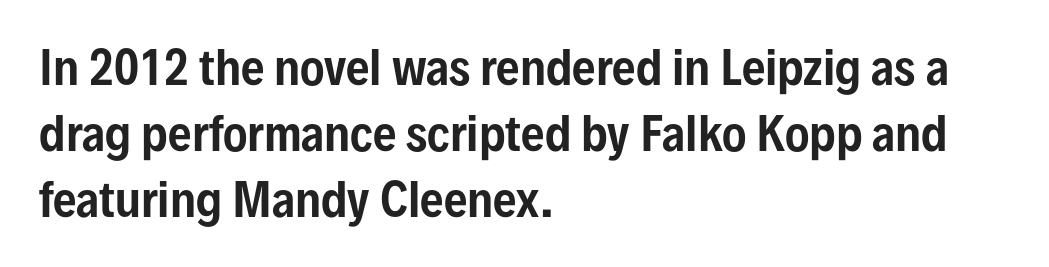
Nope, no serifs anywhere on these letters. Honestly, there is no underline to notice here at all. Spacing between characters is what you'd get straight out of the box. Line starts are locked; line ends wander. These lines are rendered in a variable-pitch font. The lettering holds an erect, upright posture throughout.
